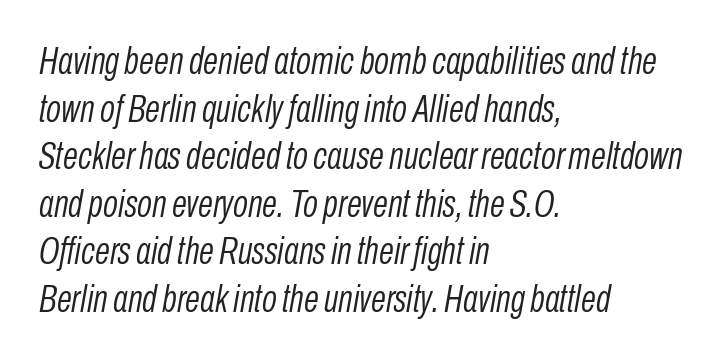
The image shows 39 px light, condensed type, italic (leaning right); set left-aligned, line spacing 1.22x, normal letter spacing, not underlined; low stroke contrast and a medium x-height.
